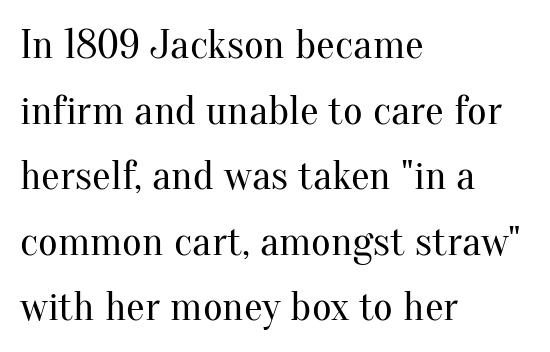
Q: Is the text bold? A: No.
Q: Is the text italic (slanted)? A: No, it is upright.
Q: Is the typeface a serif or a sans-serif typeface? A: Serif.
Q: Is the text underlined? A: No.
Q: How is the paragraph aligned? A: Left-aligned.
Q: Is the spacing between letters normal or unusually wide? A: Normal.
Q: Is the spacing between lines tight, normal or loose? A: Normal.
Q: Width (condensed, normal, or wide)? A: Normal.
Q: Stroke contrast? A: Medium.
Q: x-height? A: Small.
Q: Monospaced? A: No.
